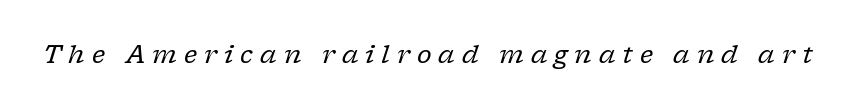
The image shows 25 px text type, italic (leaning right); set unusually wide letter spacing (+0.28 em), not underlined.
